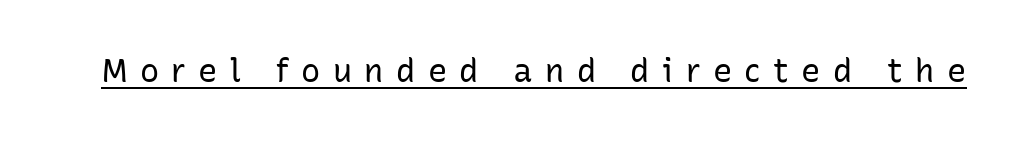
{"serif": "no", "italic": "no", "bold": "no", "weight": "regular", "width": "normal", "stroke_contrast": "low", "x_height": "medium", "monospaced": "no", "underline": "yes", "letter_spacing": "wide", "letter_spacing_em": 0.39, "glyph_px": 32}
